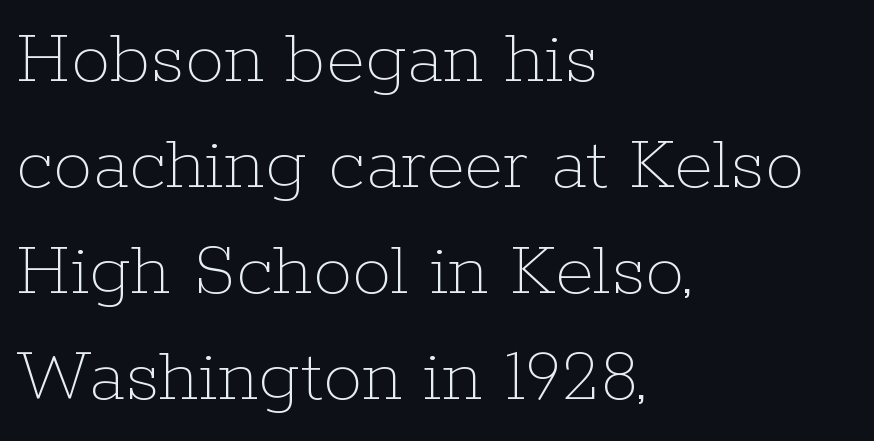
The image shows 79 px thin type, upright; set left-aligned, normal line spacing (1.34x), normal letter spacing, not underlined; low stroke contrast and a medium x-height.
